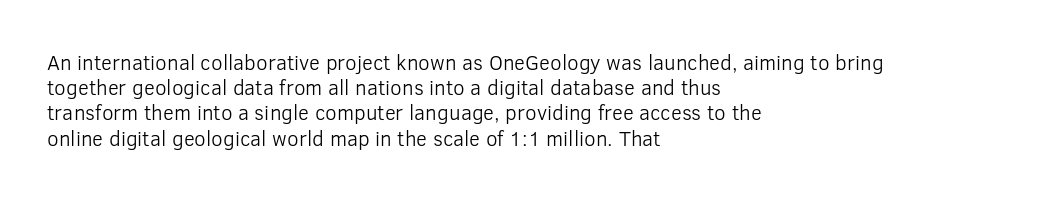
The image shows 21 px text type, upright; set left-aligned, line spacing 1.2x, normal letter spacing, not underlined.
